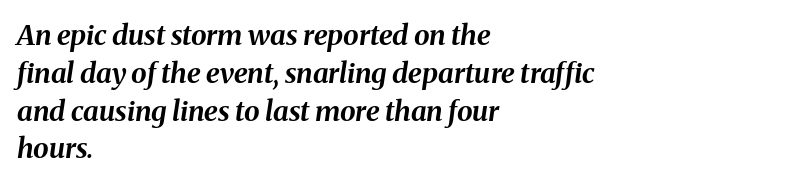
{"italic": "yes", "lean": "right", "slant_degrees": 8, "bold": "yes", "weight": "bold", "width": "normal", "stroke_contrast": "medium", "x_height": "medium", "monospaced": "no", "underline": "no", "align": "left", "line_spacing": "normal", "line_spacing_ratio": 1.35, "letter_spacing": "normal", "letter_spacing_em": 0.0, "glyph_px": 28}
